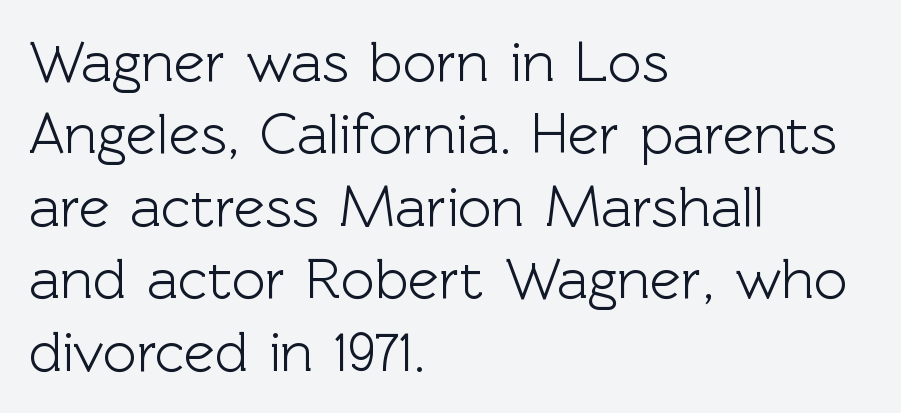
Q: Is the text italic (slanted)? A: No, it is upright.
Q: Is the typeface a serif or a sans-serif typeface? A: Sans-serif.
Q: Is the text underlined? A: No.
Q: How is the paragraph aligned? A: Left-aligned.
Q: Is the spacing between letters normal or unusually wide? A: Normal.
Q: Is the spacing between lines tight, normal or loose? A: Normal.
Q: Width (condensed, normal, or wide)? A: Normal.
Q: x-height? A: Medium.
Q: Monospaced? A: No.
